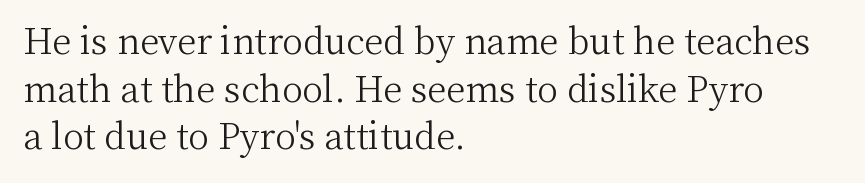
Q: Is the text bold? A: No.
Q: Is the text italic (slanted)? A: No, it is upright.
Q: Is the typeface a serif or a sans-serif typeface? A: Serif.
Q: Is the text underlined? A: No.
Q: How is the paragraph aligned? A: Left-aligned.
Q: Is the spacing between letters normal or unusually wide? A: Normal.
Q: Is the spacing between lines tight, normal or loose? A: Normal.
Q: Width (condensed, normal, or wide)? A: Normal.
Q: Stroke contrast? A: Medium.
Q: x-height? A: Medium.
Q: Monospaced? A: No.
